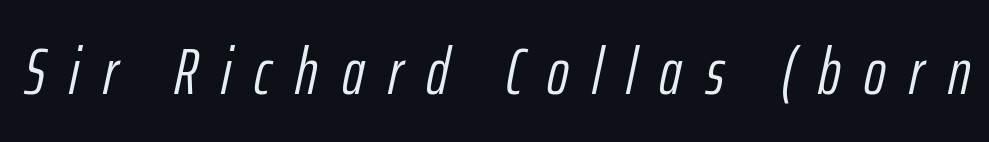
This rendering widens character spacing well past its baseline value. Just letters on the line, the space beneath them empty. You could not count columns in this text — the font is proportionally spaced. No heavy texture on the line: the type isn't bold. This is oblique type, the kind used for emphasis or titles.
